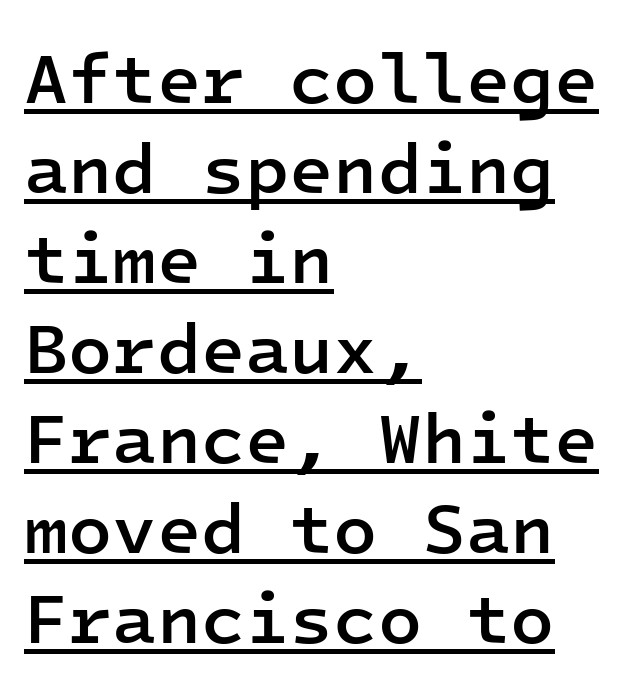
Q: Is the text bold? A: Semi-bold.
Q: Is the text italic (slanted)? A: No, it is upright.
Q: Is the typeface a serif or a sans-serif typeface? A: Sans-serif.
Q: Is the text underlined? A: Yes.
Q: How is the paragraph aligned? A: Left-aligned.
Q: Is the spacing between letters normal or unusually wide? A: Normal.
Q: Is the spacing between lines tight, normal or loose? A: Normal.
Q: Width (condensed, normal, or wide)? A: Normal.
Q: Stroke contrast? A: Low.
Q: x-height? A: Medium.
Q: Monospaced? A: Yes.
